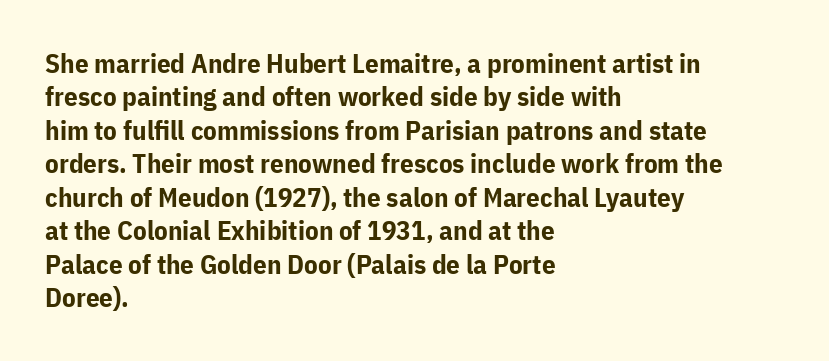
Q: Is the text bold? A: Yes.
Q: Is the text italic (slanted)? A: No, it is upright.
Q: Is the text underlined? A: No.
Q: How is the paragraph aligned? A: Left-aligned.
Q: Is the spacing between letters normal or unusually wide? A: Normal.
